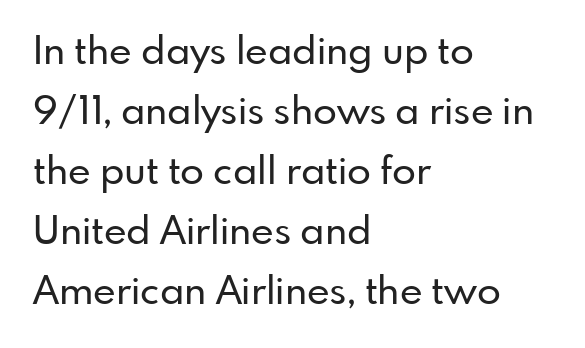
The image shows 39 px sans-serif type, upright; set left-aligned, normal line spacing (1.54x), normal letter spacing, not underlined; low stroke contrast and a small x-height.
